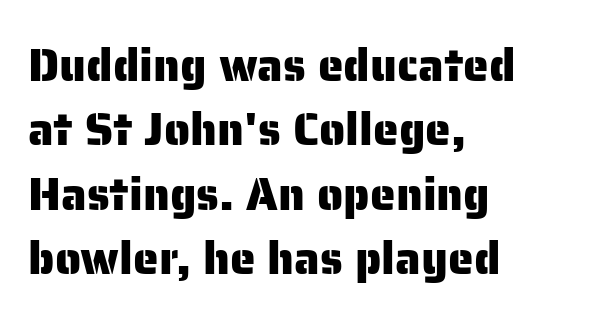
In terms of leading, this rendering sits right in the middle. These lines are rendered in a variable-pitch font. Where is the straight margin? On the left. The typography opts for an upright posture over an oblique one. Short note: letters normally spaced. Quick note: underline off.
